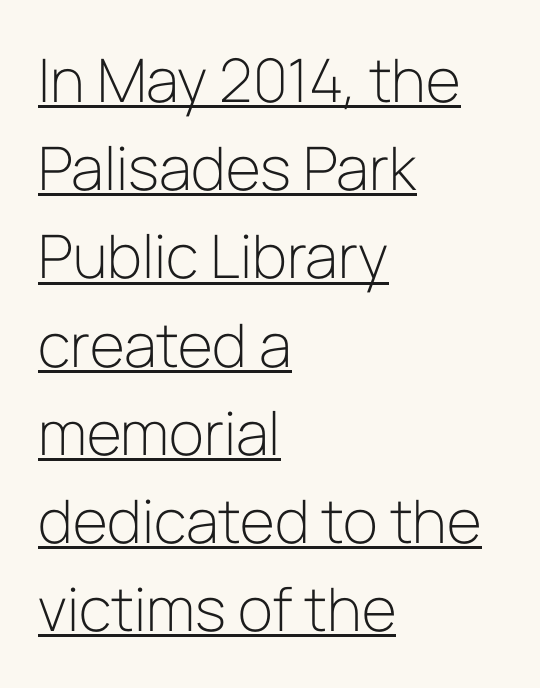
{"serif": "no", "italic": "no", "bold": "no", "weight": "light", "width": "normal", "stroke_contrast": "low", "x_height": "medium", "monospaced": "no", "underline": "yes", "align": "left", "line_spacing": "normal", "line_spacing_ratio": 1.47, "letter_spacing": "normal", "letter_spacing_em": 0.0, "glyph_px": 60}
